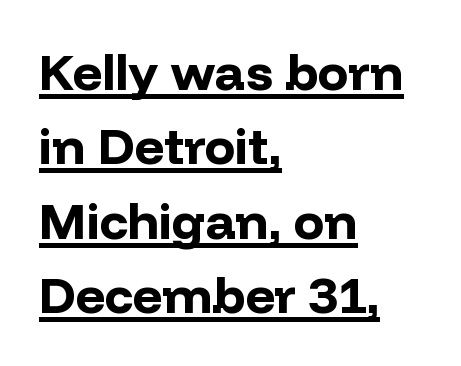
Q: Is the text bold? A: Yes.
Q: Is the text italic (slanted)? A: No, it is upright.
Q: Is the typeface a serif or a sans-serif typeface? A: Sans-serif.
Q: Is the text underlined? A: Yes.
Q: How is the paragraph aligned? A: Left-aligned.
Q: Is the spacing between letters normal or unusually wide? A: Normal.
Q: Is the spacing between lines tight, normal or loose? A: Normal.
Q: Width (condensed, normal, or wide)? A: Normal.
Q: Stroke contrast? A: Low.
Q: x-height? A: Medium.
Q: Monospaced? A: No.
